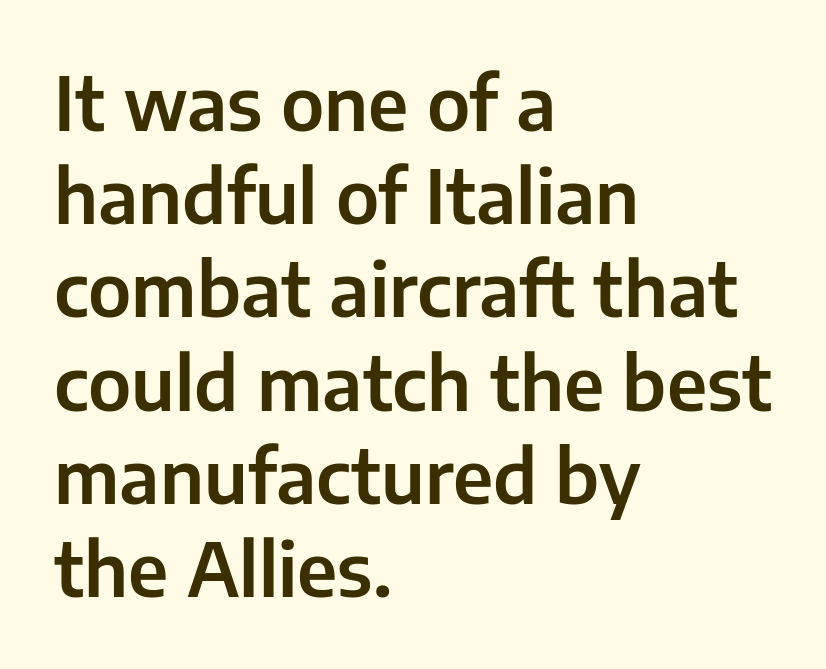
The image shows 74 px sans-serif type, upright; set left-aligned, normal line spacing (1.26x), normal letter spacing, not underlined; low stroke contrast and a medium x-height.
